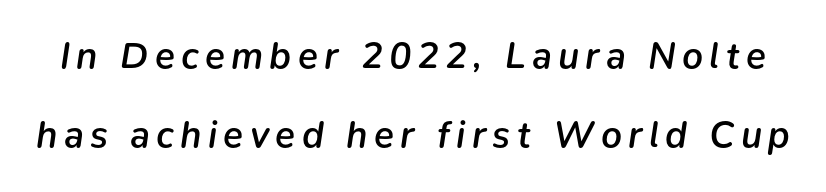
The image shows 37 px semibold type, italic (leaning right); set loose line spacing (2.14x), not underlined; low stroke contrast and a medium x-height.
